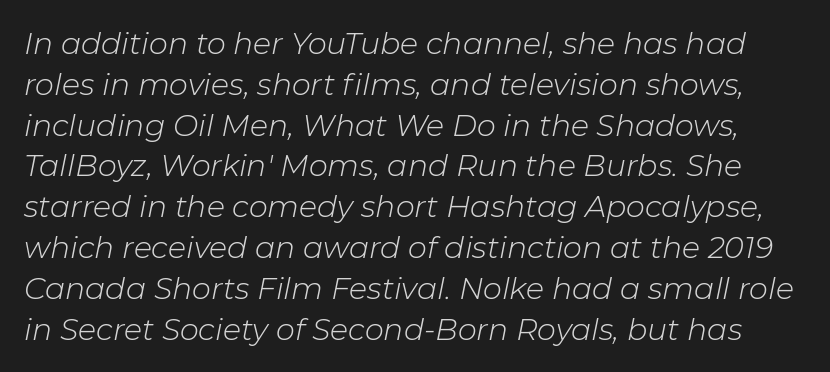
{"italic": "yes", "lean": "right", "slant_degrees": 11, "bold": "no", "weight": "light", "width": "normal", "stroke_contrast": "low", "x_height": "medium", "monospaced": "no", "underline": "no", "line_spacing": "normal", "line_spacing_ratio": 1.36, "letter_spacing": "normal", "letter_spacing_em": 0.0, "glyph_px": 30}
